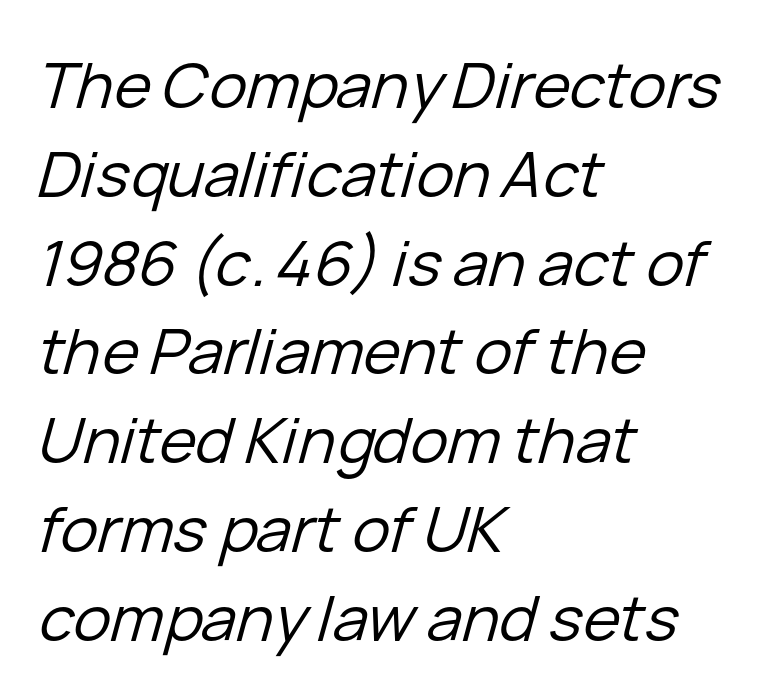
Left-aligned paragraph, ragged on the right. How are the letters spaced? Ordinarily, with no added tracking. No heavy texture on the line: the type isn't bold. How would I describe the line gaps? Plain and ordinary. Clear beneath every line of the passage.
